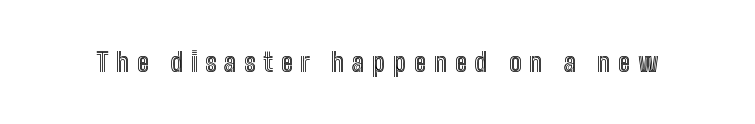
{"italic": "no", "underline": "no", "letter_spacing": "wide", "letter_spacing_em": 0.3, "glyph_px": 26}
